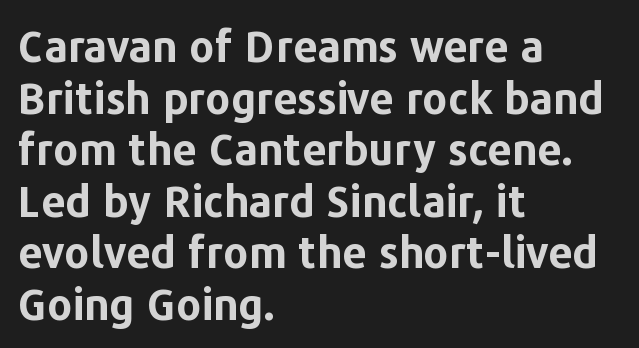
The image shows 43 px bold sans-serif type, upright; set left-aligned, line spacing 1.2x, normal letter spacing, not underlined; low stroke contrast and a medium x-height.
